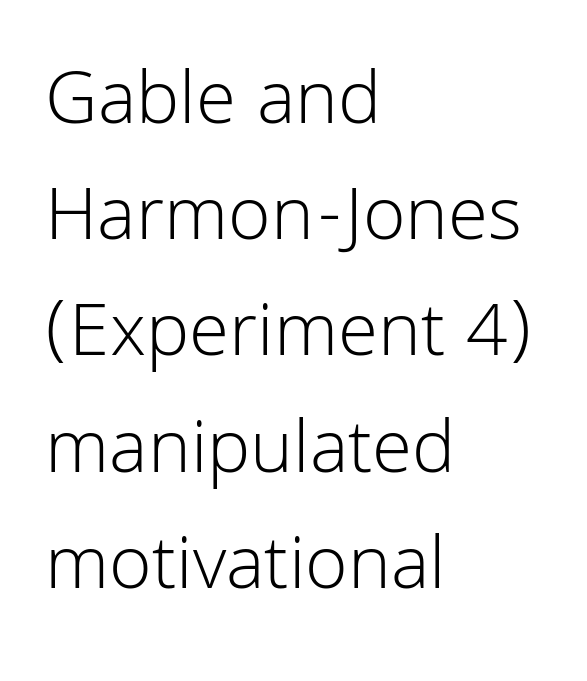
Q: Is the text bold? A: No.
Q: Is the text italic (slanted)? A: No, it is upright.
Q: Is the typeface a serif or a sans-serif typeface? A: Sans-serif.
Q: Is the text underlined? A: No.
Q: How is the paragraph aligned? A: Left-aligned.
Q: Is the spacing between letters normal or unusually wide? A: Normal.
Q: Is the spacing between lines tight, normal or loose? A: Normal.
Q: Width (condensed, normal, or wide)? A: Normal.
Q: Stroke contrast? A: Low.
Q: x-height? A: Medium.
Q: Monospaced? A: No.
